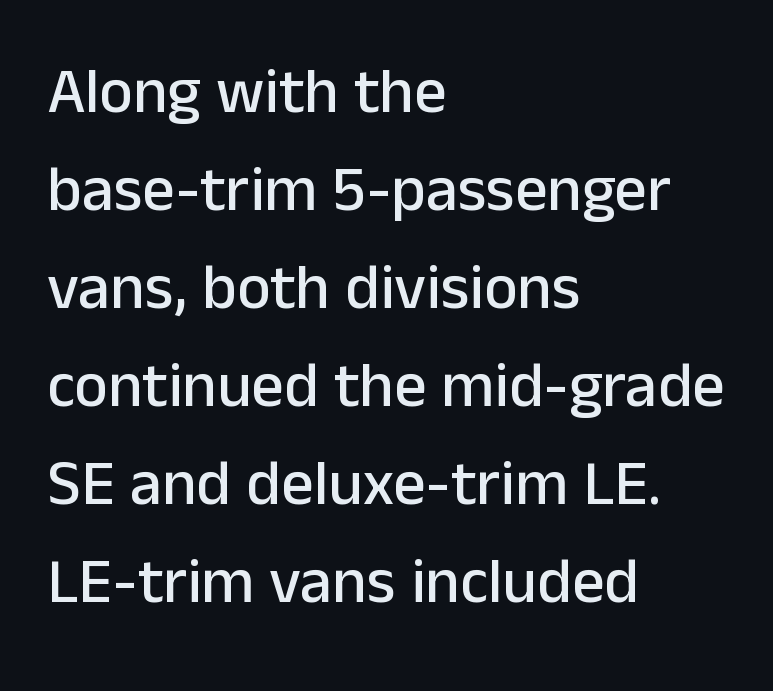
Underlining? Definitely not there. Tracking here is standard; glyphs follow each other at the usual distance. Each letter keeps its own natural width here, so spacing adapts to shape. Style check: upright.
